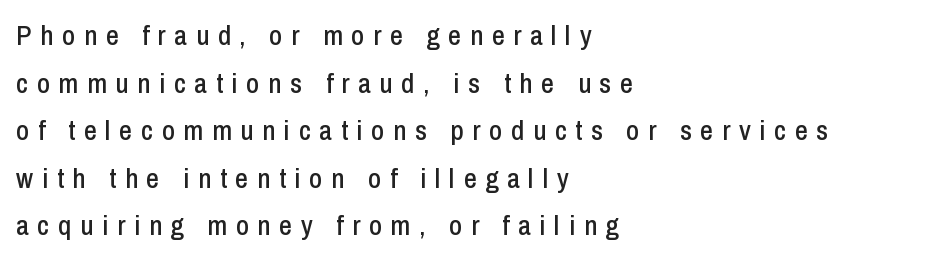
{"serif": "no", "italic": "no", "width": "condensed", "stroke_contrast": "low", "x_height": "medium", "monospaced": "no", "underline": "no", "align": "left", "line_spacing": "normal", "line_spacing_ratio": 1.7, "letter_spacing": "wide", "letter_spacing_em": 0.31, "glyph_px": 28}
